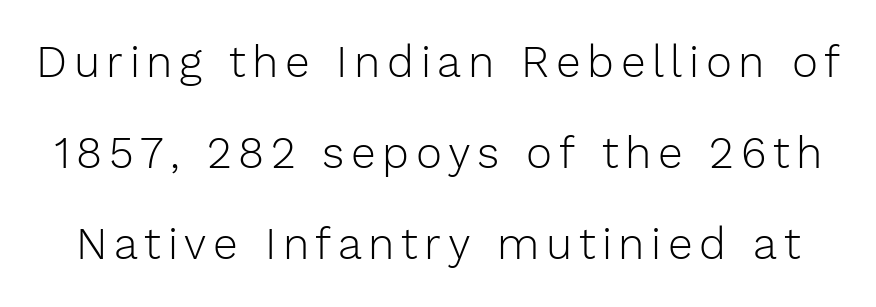
Q: Is the text bold? A: No.
Q: Is the text italic (slanted)? A: No, it is upright.
Q: Is the typeface a serif or a sans-serif typeface? A: Sans-serif.
Q: Is the text underlined? A: No.
Q: Is the spacing between lines tight, normal or loose? A: Loose.
Q: Width (condensed, normal, or wide)? A: Normal.
Q: Stroke contrast? A: Low.
Q: x-height? A: Medium.
Q: Monospaced? A: No.
